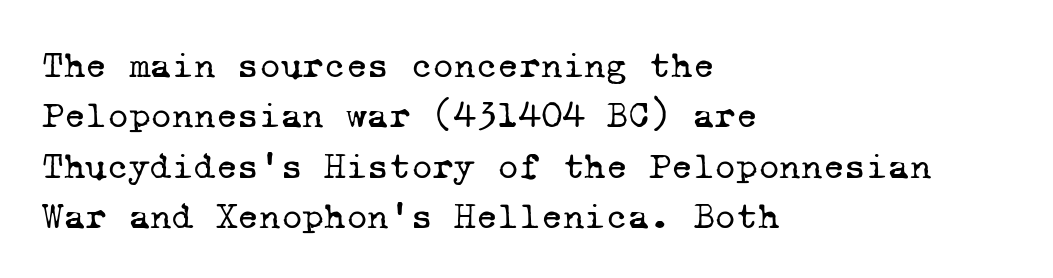
The image shows 37 px regular-weight serif type, monospaced; set left-aligned, normal line spacing (1.36x), normal letter spacing, not underlined; low stroke contrast and a medium x-height.
